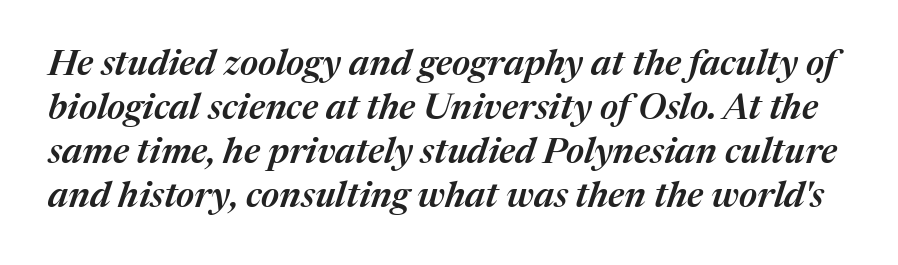
{"italic": "yes", "lean": "right", "slant_degrees": 17, "bold": "semi", "weight": "semibold", "width": "normal", "stroke_contrast": "medium", "x_height": "medium", "monospaced": "no", "underline": "no", "line_spacing_ratio": 1.22, "letter_spacing": "normal", "letter_spacing_em": 0.0, "glyph_px": 36}
